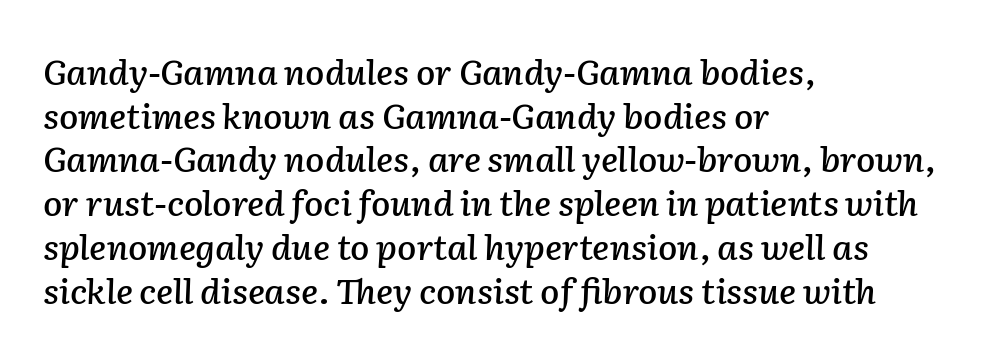
{"italic": "yes", "lean": "right", "slant_degrees": 2, "width": "normal", "stroke_contrast": "low", "x_height": "medium", "monospaced": "no", "underline": "no", "align": "left", "line_spacing": "normal", "line_spacing_ratio": 1.25, "letter_spacing": "normal", "letter_spacing_em": 0.0, "glyph_px": 35}
